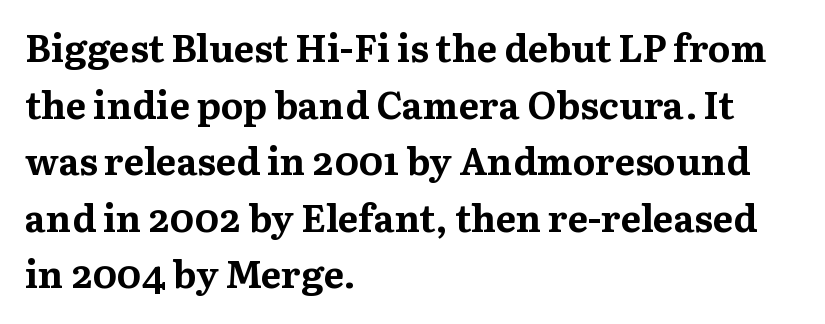
Rows of type keep a routine distance in the vertical direction. Proportional: the letters do not fall into vertical columns. The characters display serif detailing at their extremities. The lines in this sample share a left origin and differ only in where they stop. Rule under the text: the space is simply empty. Caption: bold face, heavy strokes.
